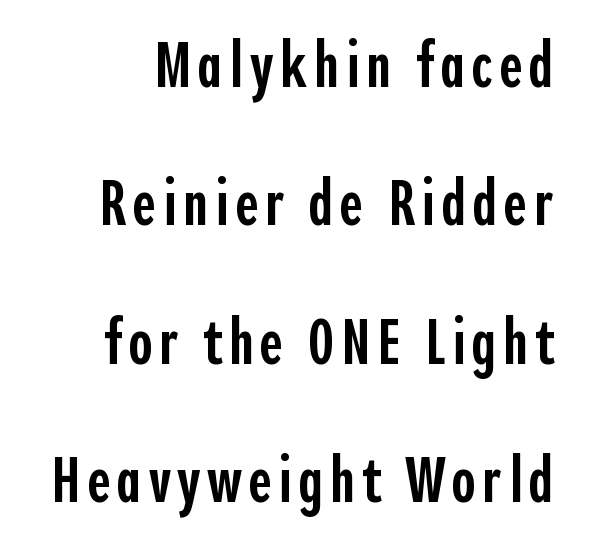
Q: Is the text bold? A: Semi-bold.
Q: Is the text italic (slanted)? A: No, it is upright.
Q: Is the typeface a serif or a sans-serif typeface? A: Sans-serif.
Q: Is the text underlined? A: No.
Q: Is the spacing between lines tight, normal or loose? A: Loose.
Q: Width (condensed, normal, or wide)? A: Condensed.
Q: x-height? A: Medium.
Q: Monospaced? A: No.
